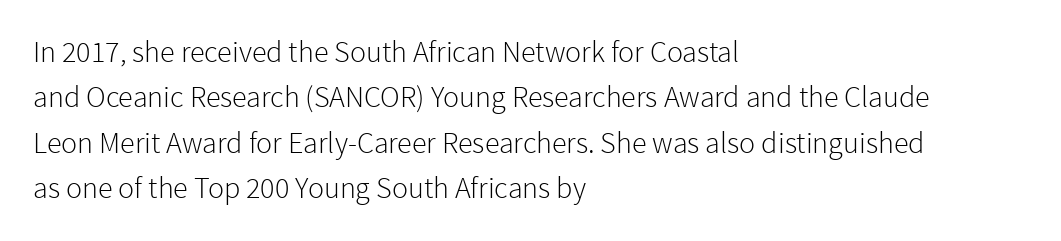
The letters stand upright; this is a roman face. The lines are quadded left. Each letter keeps its own natural width here, so spacing adapts to shape. This rendering leaves character spacing at its baseline value.
